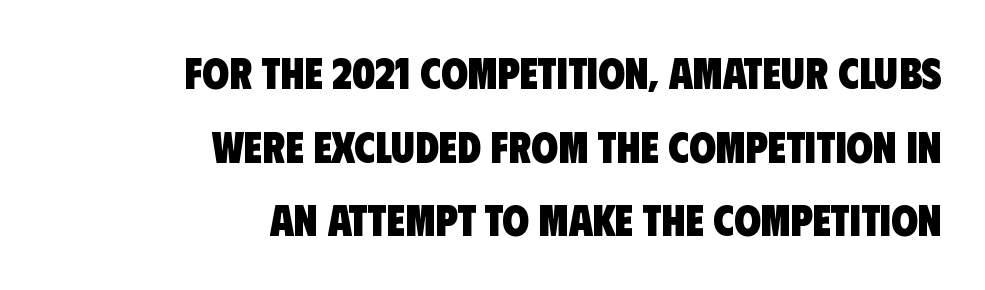
Q: Is the text bold? A: Yes.
Q: Is the typeface a serif or a sans-serif typeface? A: Sans-serif.
Q: Is the text underlined? A: No.
Q: How is the paragraph aligned? A: Right-aligned.
Q: Is the spacing between letters normal or unusually wide? A: Normal.
Q: Width (condensed, normal, or wide)? A: Condensed.
Q: Stroke contrast? A: Low.
Q: x-height? A: Large.
Q: Monospaced? A: No.
